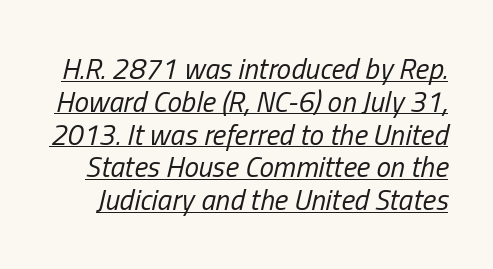
Q: Is the text bold? A: No.
Q: Is the text italic (slanted)? A: Yes, it leans right by about 13 degrees.
Q: Is the text underlined? A: Yes.
Q: Is the spacing between letters normal or unusually wide? A: Normal.
Q: Is the spacing between lines tight, normal or loose? A: Tight.
Q: Width (condensed, normal, or wide)? A: Condensed.
Q: Stroke contrast? A: Low.
Q: x-height? A: Medium.
Q: Monospaced? A: No.
